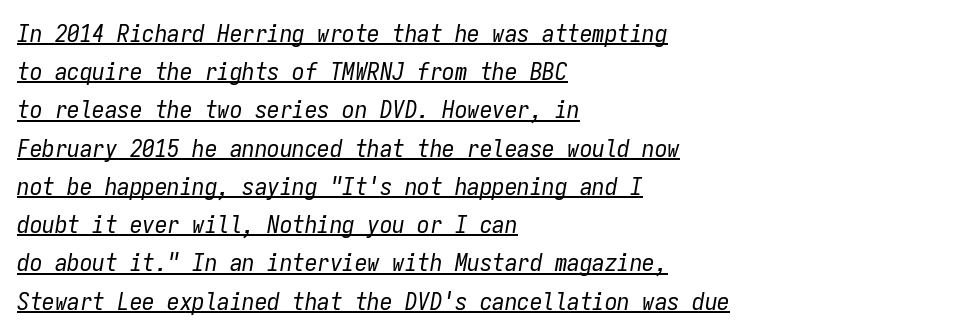
The rows are spaced the way most documents space them. You can tell it's italic because the verticals aren't actually vertical. The passage is arranged the way most books set body copy — flush left. The weight tops out at a normal text grade.
